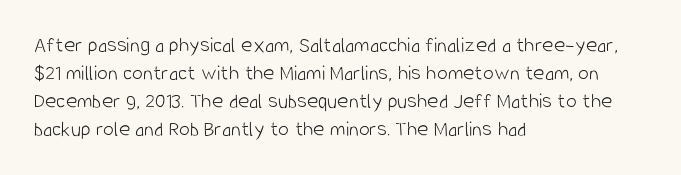
Q: Is the text bold? A: No.
Q: Is the text italic (slanted)? A: No, it is upright.
Q: Is the text underlined? A: No.
Q: How is the paragraph aligned? A: Left-aligned.
Q: Is the spacing between letters normal or unusually wide? A: Normal.
Q: Is the spacing between lines tight, normal or loose? A: Normal.
